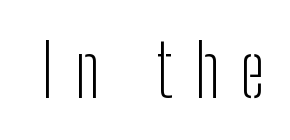
{"serif": "no", "italic": "no", "bold": "no", "weight": "light", "width": "condensed", "stroke_contrast": "low", "x_height": "medium", "monospaced": "no", "underline": "no", "letter_spacing": "wide", "letter_spacing_em": 0.28, "glyph_px": 73}
